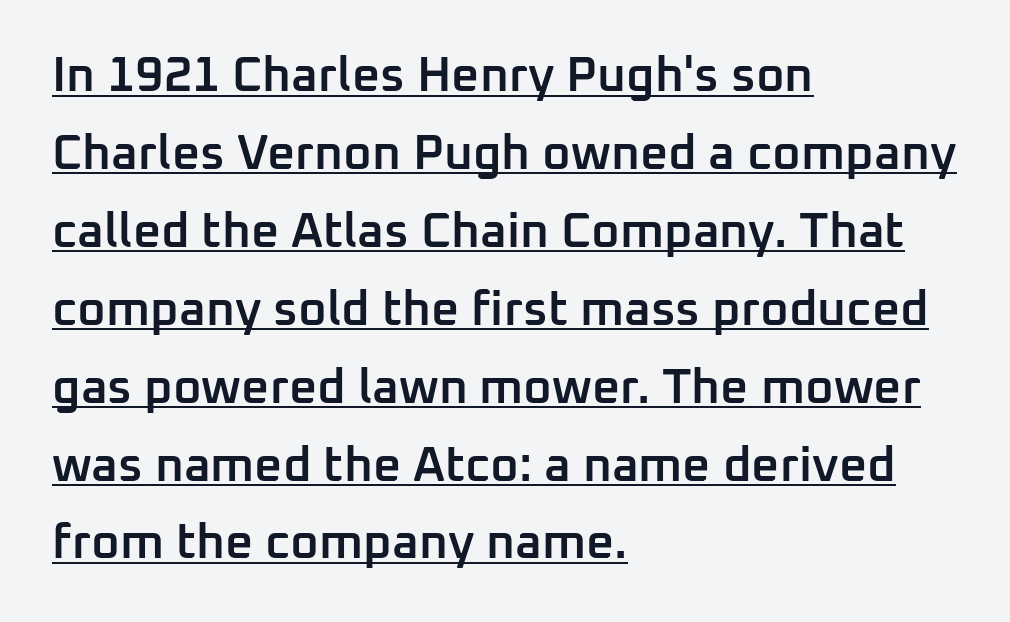
Q: Is the text bold? A: Semi-bold.
Q: Is the text italic (slanted)? A: No, it is upright.
Q: Is the typeface a serif or a sans-serif typeface? A: Sans-serif.
Q: Is the text underlined? A: Yes.
Q: How is the paragraph aligned? A: Left-aligned.
Q: Is the spacing between letters normal or unusually wide? A: Normal.
Q: Is the spacing between lines tight, normal or loose? A: Normal.
Q: Width (condensed, normal, or wide)? A: Normal.
Q: Stroke contrast? A: Low.
Q: x-height? A: Medium.
Q: Monospaced? A: No.
